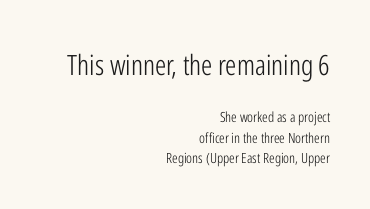
The face used here appears at its bigger size in the upper chunk. Characters follow at the spacing the type designer built in. The rendering uses natural spacing where letterforms have individual widths. The font family rendered here belongs to the sans-serif group. Each line ends at the same right margin while the left side varies. This is not heavy type; no bold has been used.
